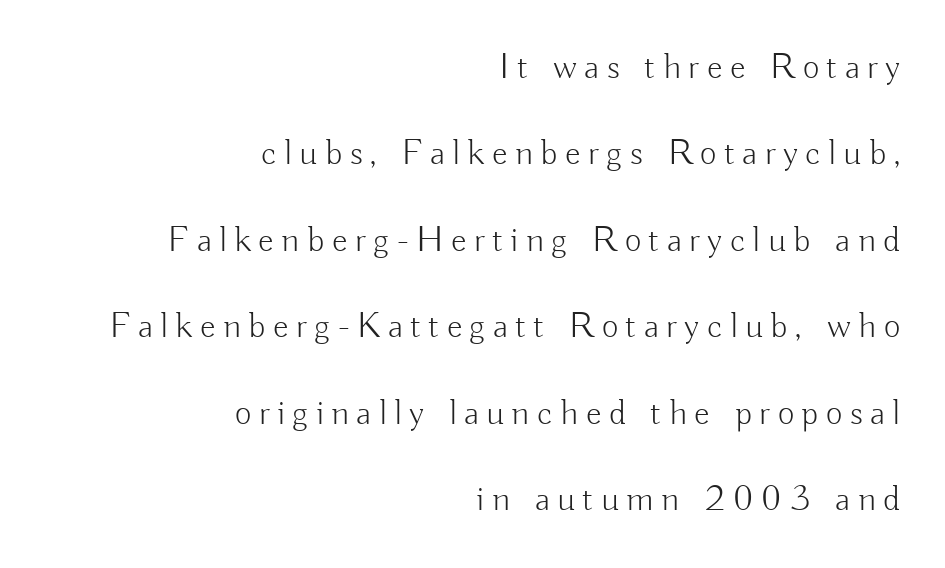
Q: Is the text bold? A: No.
Q: Is the text italic (slanted)? A: No, it is upright.
Q: Is the typeface a serif or a sans-serif typeface? A: Sans-serif.
Q: Is the text underlined? A: No.
Q: How is the paragraph aligned? A: Right-aligned.
Q: Is the spacing between letters normal or unusually wide? A: Unusually wide.
Q: Is the spacing between lines tight, normal or loose? A: Loose.
Q: Width (condensed, normal, or wide)? A: Normal.
Q: Stroke contrast? A: Low.
Q: x-height? A: Small.
Q: Monospaced? A: No.
